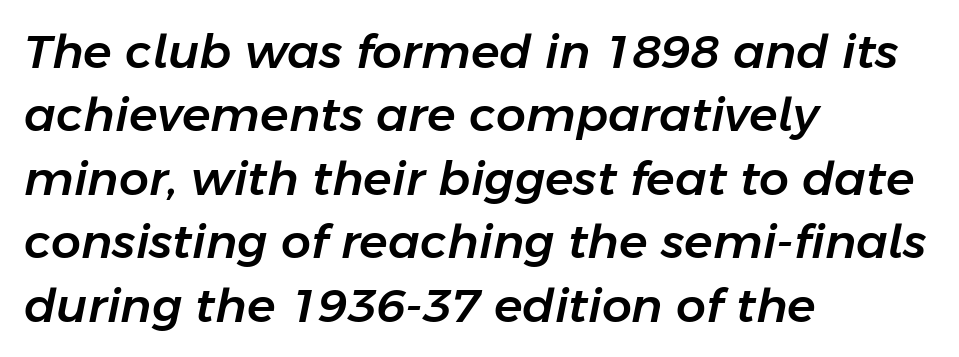
{"italic": "yes", "lean": "right", "slant_degrees": 11, "width": "normal", "stroke_contrast": "low", "x_height": "medium", "monospaced": "no", "underline": "no", "align": "left", "line_spacing": "normal", "line_spacing_ratio": 1.35, "letter_spacing": "normal", "letter_spacing_em": 0.0, "glyph_px": 47}
